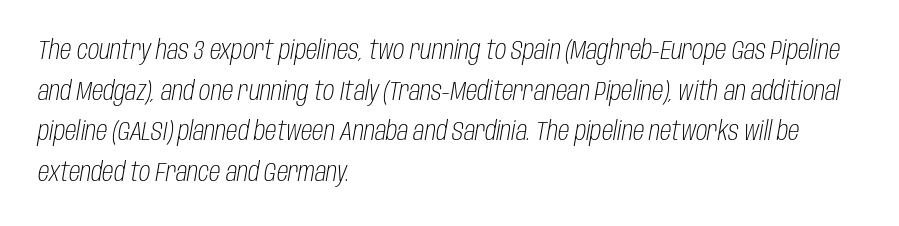
Rows of type keep a routine distance in the vertical direction. The glyphs are unaccompanied by any horizontal stroke below them. An italicized treatment has been applied to the whole sample. Is the block centered? No — it sits flush against the left margin. Honestly, the letter spacing is just normal — you wouldn't notice it.
